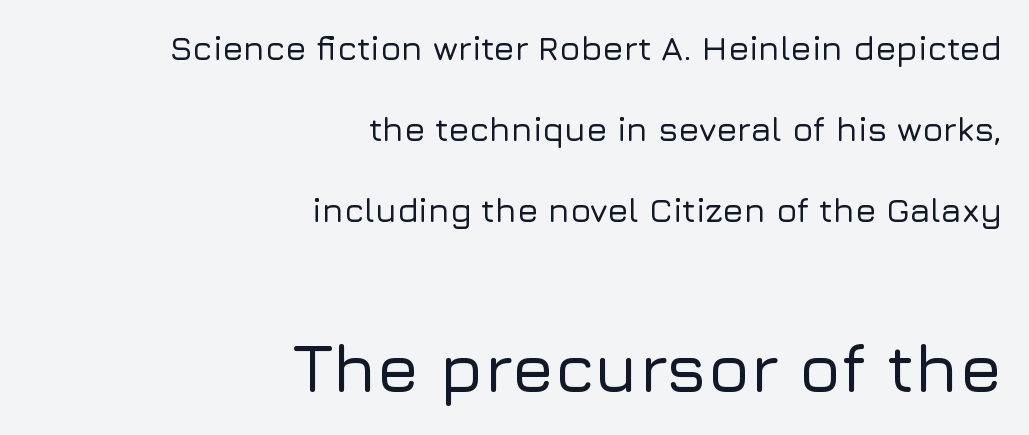
Q: Is the text italic (slanted)? A: No, it is upright.
Q: Is the typeface a serif or a sans-serif typeface? A: Sans-serif.
Q: Is the text underlined? A: No.
Q: How is the paragraph aligned? A: Right-aligned.
Q: Is the spacing between letters normal or unusually wide? A: Normal.
Q: Is the spacing between lines tight, normal or loose? A: Loose.
Q: Which block of text is set in a larger size, the first (top) or the second (bottom)? A: The second (bottom) one.
Q: Width (condensed, normal, or wide)? A: Normal.
Q: Stroke contrast? A: Low.
Q: x-height? A: Medium.
Q: Monospaced? A: No.
